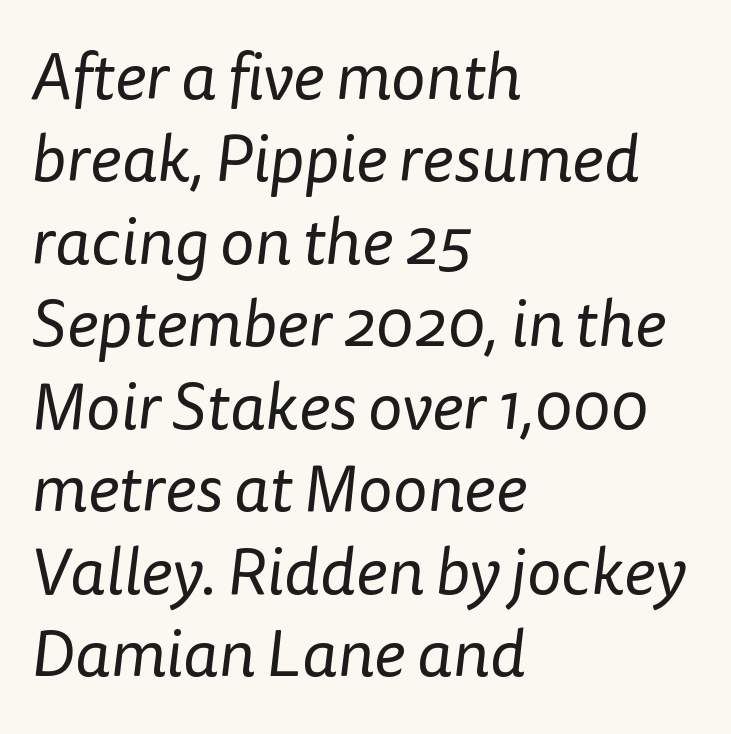
Q: Is the text bold? A: No.
Q: Is the typeface a serif or a sans-serif typeface? A: Sans-serif.
Q: Is the text underlined? A: No.
Q: How is the paragraph aligned? A: Left-aligned.
Q: Is the spacing between letters normal or unusually wide? A: Normal.
Q: Is the spacing between lines tight, normal or loose? A: Normal.
Q: Width (condensed, normal, or wide)? A: Normal.
Q: Stroke contrast? A: Low.
Q: x-height? A: Medium.
Q: Monospaced? A: No.
